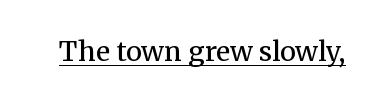
Vertical stems look standard width or narrower in stroke. This sample carries an underscore along the baseline area. Notice how the stems are strictly vertical — no italics here. Spacing between characters is what you'd get straight out of the box.
